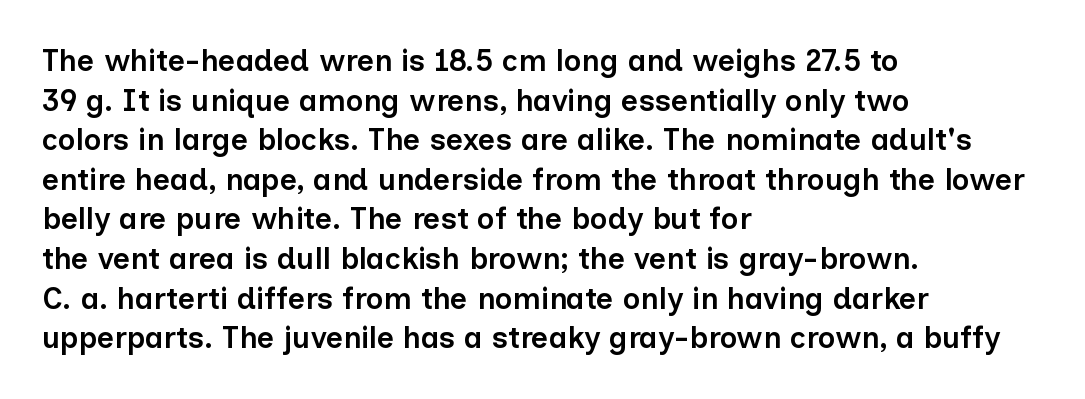
The image shows 30 px semibold sans-serif type, upright; set left-aligned, normal line spacing (1.32x), normal letter spacing, not underlined; low stroke contrast and a medium x-height.
